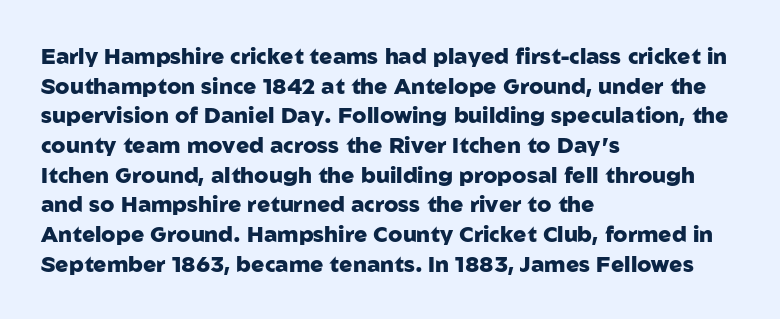
The image shows 22 px bold type, upright; set left-aligned, normal line spacing (1.35x), normal letter spacing, not underlined.
